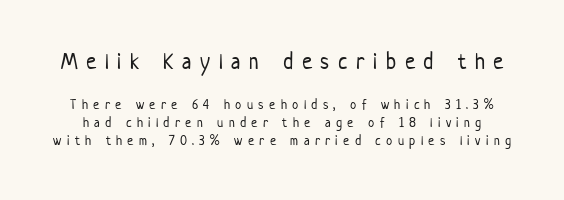
Q: Is the text bold? A: No.
Q: Is the text italic (slanted)? A: No, it is upright.
Q: Is the text underlined? A: No.
Q: Is the spacing between letters normal or unusually wide? A: Unusually wide.
Q: Is the spacing between lines tight, normal or loose? A: Normal.
Q: Which block of text is set in a larger size, the first (top) or the second (bottom)? A: The first (top) one.
